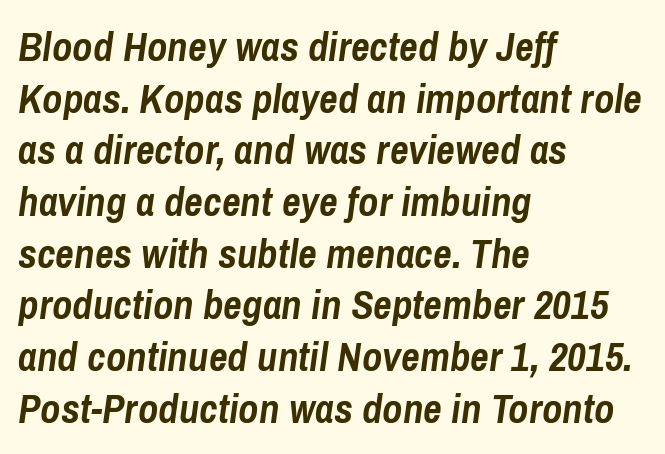
Chunky letters — that's bold for sure. Has an underline been added? It has not. The vertical gap from one line to the next is medium. Notice how the stems are inclined rather than vertical — that's the hallmark of italics.
